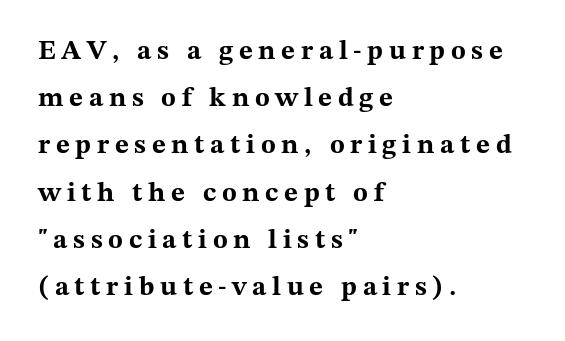
{"italic": "no", "bold": "yes", "underline": "no", "align": "left", "line_spacing_ratio": 1.75, "letter_spacing": "wide", "letter_spacing_em": 0.21, "glyph_px": 27}
